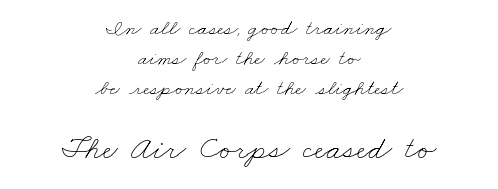
Q: Is the text bold? A: No.
Q: Is the text underlined? A: No.
Q: How is the paragraph aligned? A: Centered.
Q: Is the spacing between letters normal or unusually wide? A: Normal.
Q: Is the spacing between lines tight, normal or loose? A: Normal.
Q: Which block of text is set in a larger size, the first (top) or the second (bottom)? A: The second (bottom) one.
Q: Width (condensed, normal, or wide)? A: Wide.
Q: Stroke contrast? A: Low.
Q: x-height? A: Small.
Q: Monospaced? A: No.
